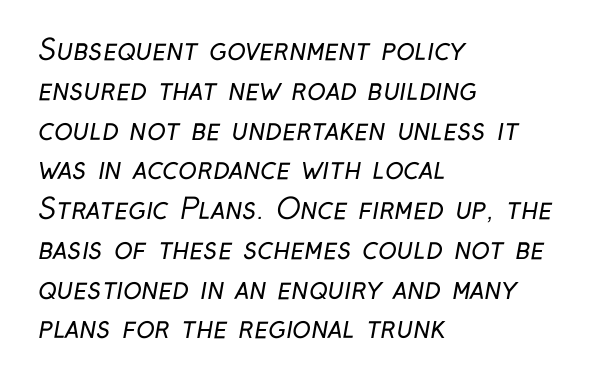
{"serif": "no", "bold": "no", "weight": "regular", "width": "condensed", "stroke_contrast": "low", "x_height": "medium", "monospaced": "no", "underline": "no", "align": "left", "line_spacing": "normal", "line_spacing_ratio": 1.42, "letter_spacing": "normal", "letter_spacing_em": 0.0, "glyph_px": 28}
